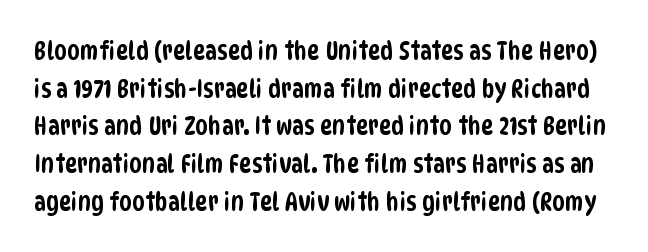
The image shows 26 px text type; set normal line spacing (1.45x), normal letter spacing, not underlined.
